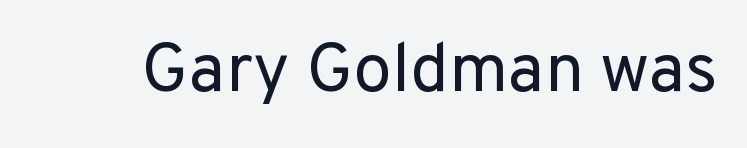
The image shows 69 px regular-weight sans-serif type, upright; set normal letter spacing, not underlined; low stroke contrast and a medium x-height.
